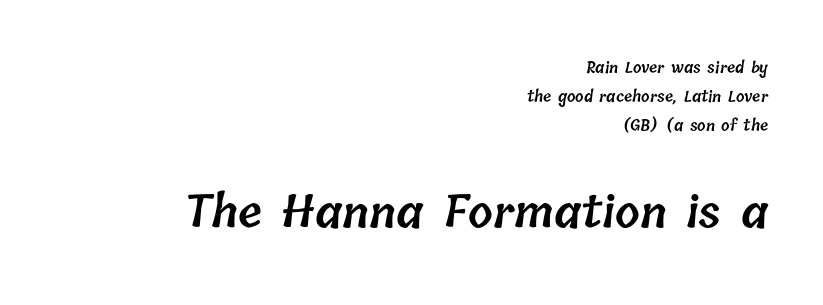
{"bold": "semi", "weight": "semibold", "width": "normal", "stroke_contrast": "low", "x_height": "medium", "monospaced": "no", "underline": "no", "align": "right", "line_spacing": "loose", "line_spacing_ratio": 1.92, "letter_spacing": "normal", "letter_spacing_em": 0.0, "larger_block": "second", "size_ratio": 2.93, "glyph_px": 44}
